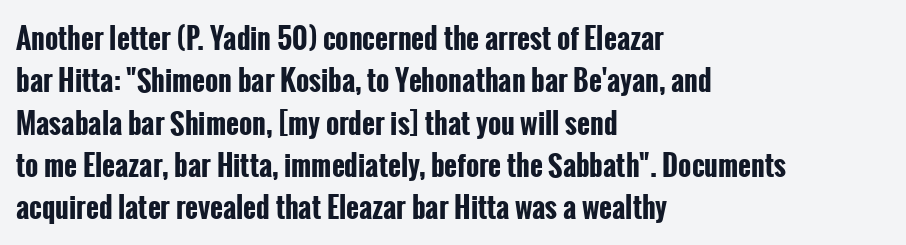
{"serif": "no", "italic": "no", "bold": "yes", "weight": "bold", "width": "condensed", "stroke_contrast": "low", "x_height": "medium", "monospaced": "no", "underline": "no", "align": "left", "line_spacing": "normal", "line_spacing_ratio": 1.51, "letter_spacing": "normal", "letter_spacing_em": 0.0, "glyph_px": 28}
